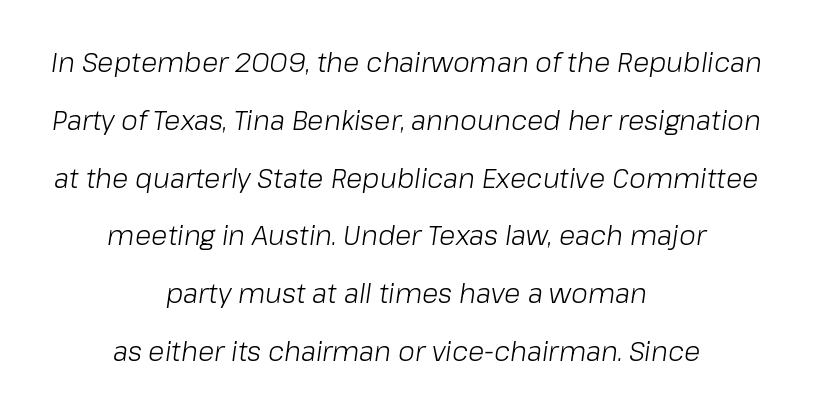
Q: Is the text bold? A: No.
Q: Is the text italic (slanted)? A: Yes, it leans right by about 8 degrees.
Q: Is the text underlined? A: No.
Q: How is the paragraph aligned? A: Centered.
Q: Is the spacing between letters normal or unusually wide? A: Normal.
Q: Is the spacing between lines tight, normal or loose? A: Loose.
